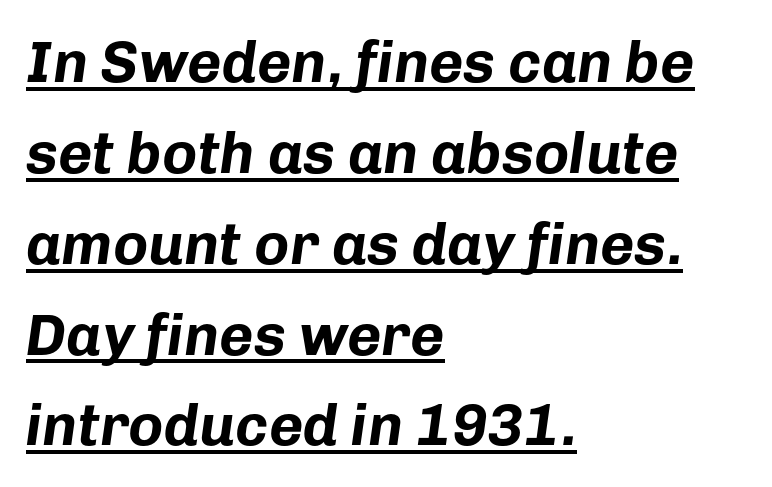
The image shows 59 px bold type, italic (leaning right); set left-aligned, normal line spacing (1.54x), normal letter spacing, underlined; low stroke contrast and a medium x-height.
